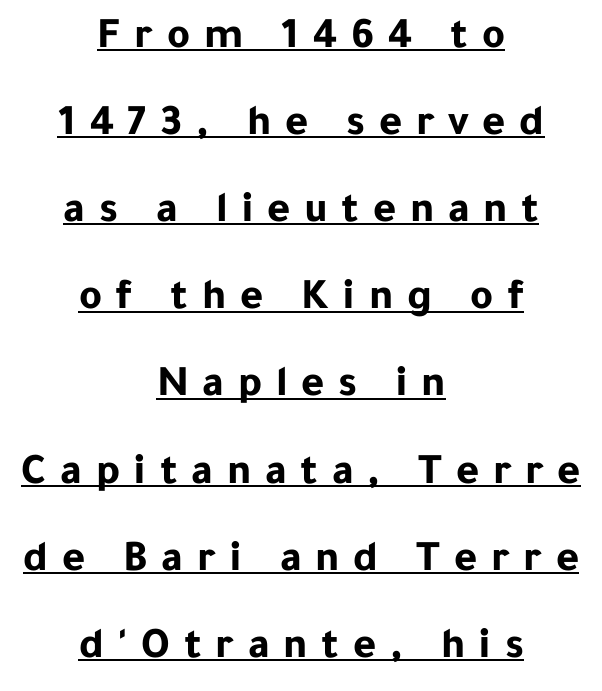
{"serif": "no", "italic": "no", "bold": "yes", "weight": "bold", "width": "normal", "stroke_contrast": "low", "x_height": "medium", "monospaced": "no", "underline": "yes", "align": "center", "line_spacing": "loose", "line_spacing_ratio": 1.98, "letter_spacing": "wide", "letter_spacing_em": 0.31, "glyph_px": 44}
